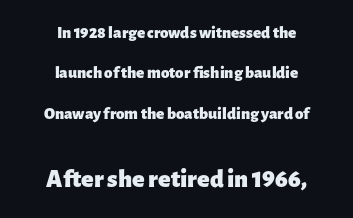
Summary of weight: heavy, a full bold. The horizontal fit of the characters is conventional and even. Nope, not italic — everything's standing straight. Casual observation: everything's sitting right in the middle. Clear beneath every line of the passage. The vertical gap from one line to the next is large.
